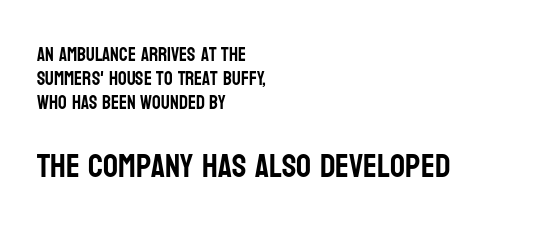
The image shows 33 px condensed sans-serif type, upright; set left-aligned, normal line spacing (1.27x), normal letter spacing, not underlined; the second (bottom) block is 1.74x larger; low stroke contrast and a large x-height.
